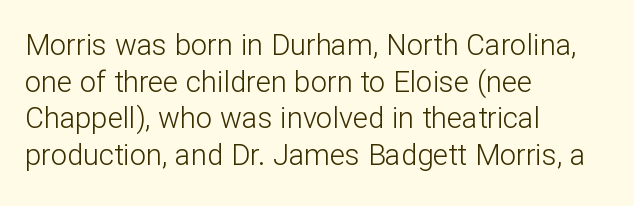
The image shows 29 px light sans-serif type, upright; set left-aligned, normal line spacing (1.26x), normal letter spacing, not underlined; low stroke contrast and a medium x-height.
